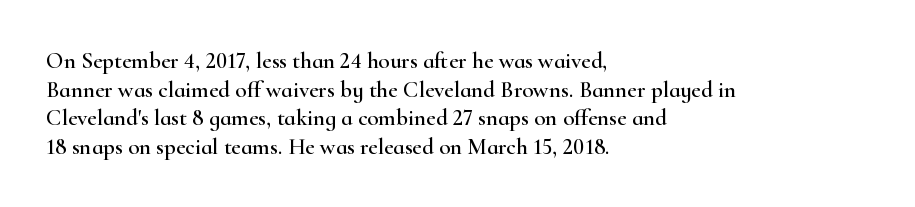
The image shows 23 px text type, upright; set left-aligned, line spacing 1.24x, normal letter spacing, not underlined.
